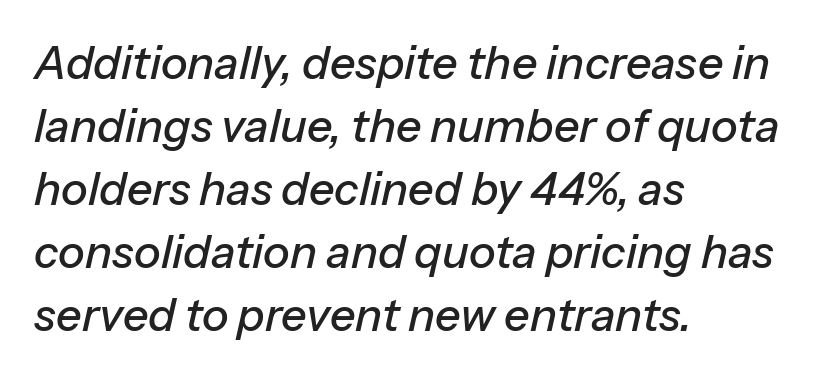
Q: Is the text italic (slanted)? A: Yes, it leans right by about 13 degrees.
Q: Is the text underlined? A: No.
Q: How is the paragraph aligned? A: Left-aligned.
Q: Is the spacing between letters normal or unusually wide? A: Normal.
Q: Is the spacing between lines tight, normal or loose? A: Normal.
Q: Width (condensed, normal, or wide)? A: Normal.
Q: Stroke contrast? A: Low.
Q: x-height? A: Medium.
Q: Monospaced? A: No.
